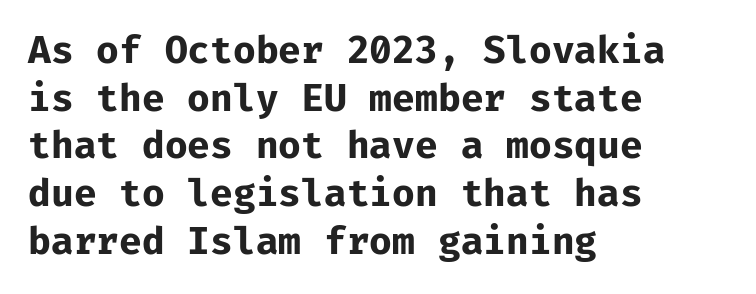
The strokes are fattened all the way to bold. The letters stand straight up with perfectly vertical stems. This sample is left-justified, so line endings fall wherever the words run out. The vertical gap from one line to the next is medium. Honestly, the letter spacing is just normal — you wouldn't notice it. Here the designer chose a console-style face with uniform glyph widths.
